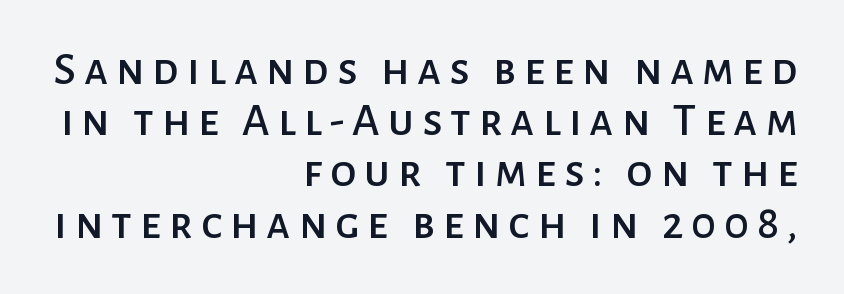
What's the leading like? Squeezed, with rows nearly overlapping. Designer's note — italics off, roman on. The text was rendered using a sans face with plain stroke endings. All the whitespace from short lines collects on the left. Decoration check: the copy has no underline.
